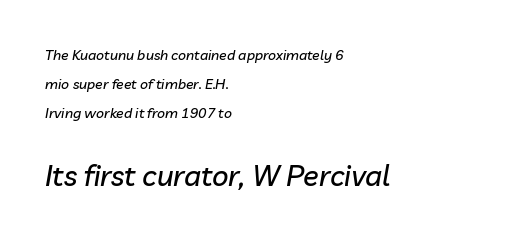
The image shows 29 px text type, italic (leaning right); set left-aligned, loose line spacing (2.08x), normal letter spacing, not underlined; the second (bottom) block is 2.07x larger; low stroke contrast and a medium x-height.
